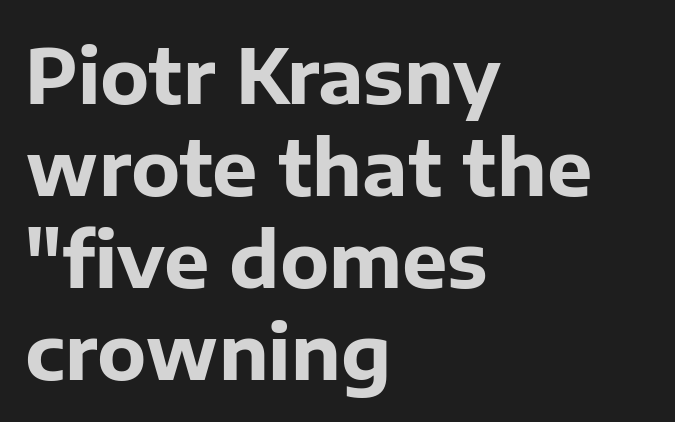
Does extra space separate the letters? No, they use regular spacing. I'd describe the lettering as bold — thick and assertive. The ragged edge is on the right, which tells us the setting is flush left. You can tell from the bare stems that sans-serif type was used. Italic? Not at all — the glyphs are vertical. Nobody drew a line under any word here.
